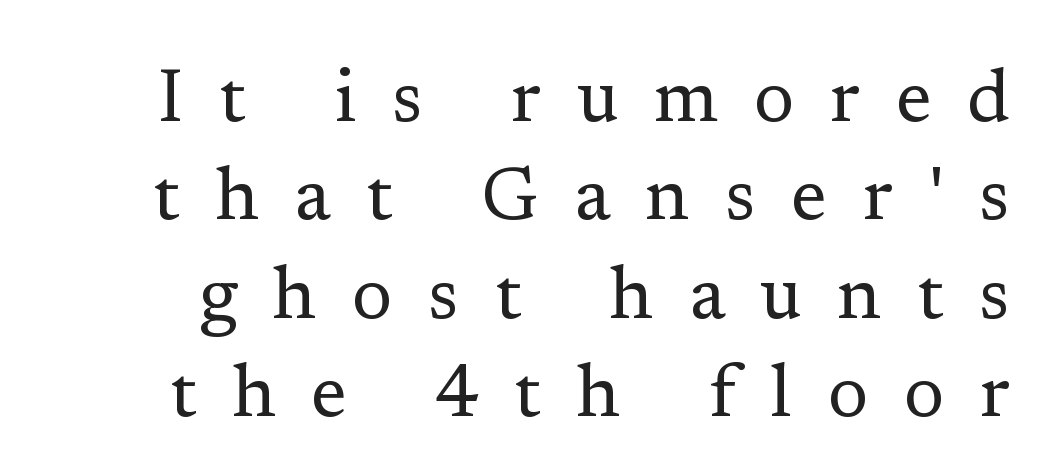
Q: Is the text bold? A: No.
Q: Is the text italic (slanted)? A: No, it is upright.
Q: Is the typeface a serif or a sans-serif typeface? A: Serif.
Q: Is the text underlined? A: No.
Q: Is the spacing between letters normal or unusually wide? A: Unusually wide.
Q: Is the spacing between lines tight, normal or loose? A: Normal.
Q: Width (condensed, normal, or wide)? A: Normal.
Q: Stroke contrast? A: Low.
Q: x-height? A: Medium.
Q: Monospaced? A: No.
